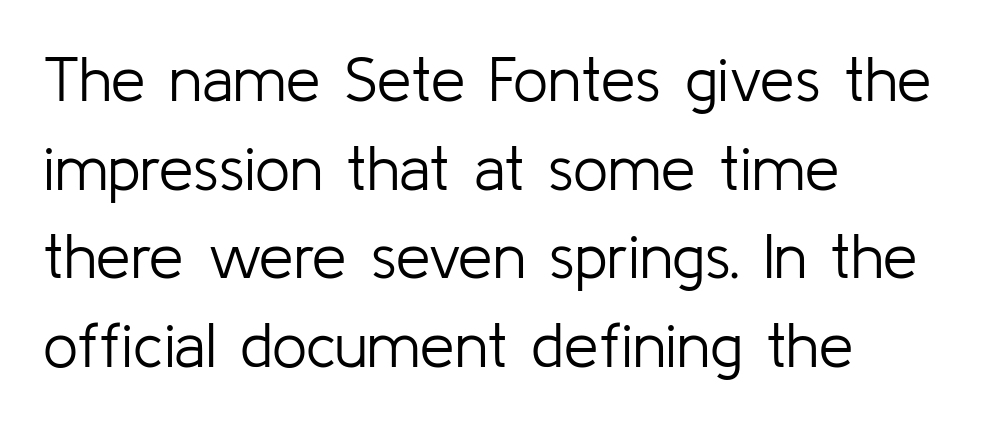
{"serif": "no", "italic": "no", "bold": "no", "weight": "light", "width": "normal", "stroke_contrast": "low", "x_height": "medium", "monospaced": "no", "underline": "no", "align": "left", "line_spacing": "normal", "line_spacing_ratio": 1.43, "letter_spacing": "normal", "letter_spacing_em": 0.0, "glyph_px": 62}
